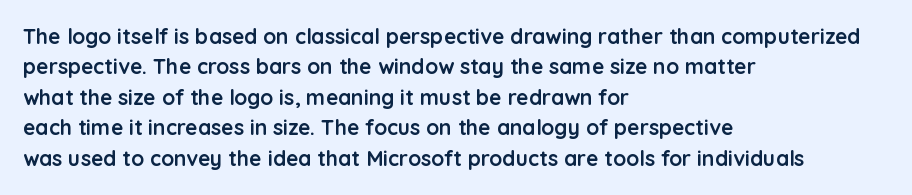
Notice how the stems are strictly vertical — no italics here. These words are printed bold, with thick strokes throughout. Leading: standard. You could call the tracking neutral — neither tight nor loose. The rendering anchors every line to the left-hand side. The words here are not underlined.
